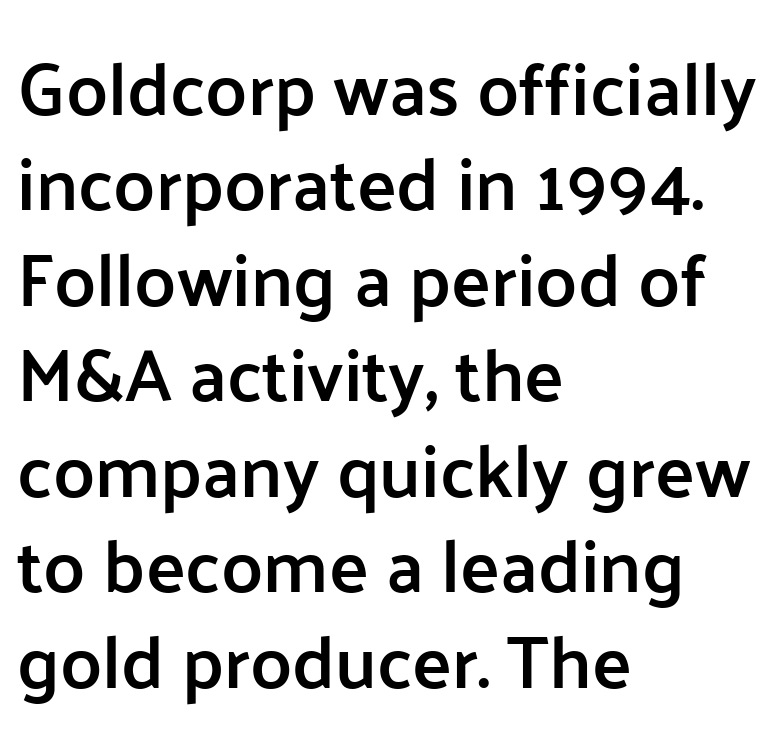
All the whitespace from short lines collects on the right. Rule under the text: the space is simply empty. Stroke thickness is moderately raised; the sample reads as semibold. Is this a sans? Yes — the strokes have no serifs. Regular leading.
